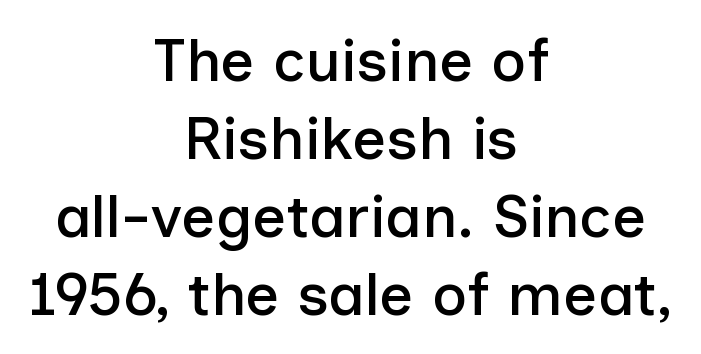
The image shows 60 px sans-serif type, upright; set centered, normal line spacing (1.3x), normal letter spacing, not underlined; low stroke contrast and a medium x-height.
